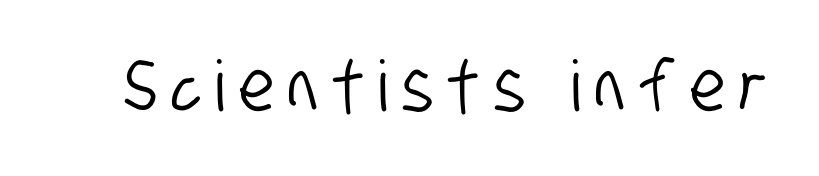
{"serif": "no", "width": "condensed", "stroke_contrast": "low", "x_height": "large", "monospaced": "no", "underline": "no", "letter_spacing": "wide", "letter_spacing_em": 0.21, "glyph_px": 70}
